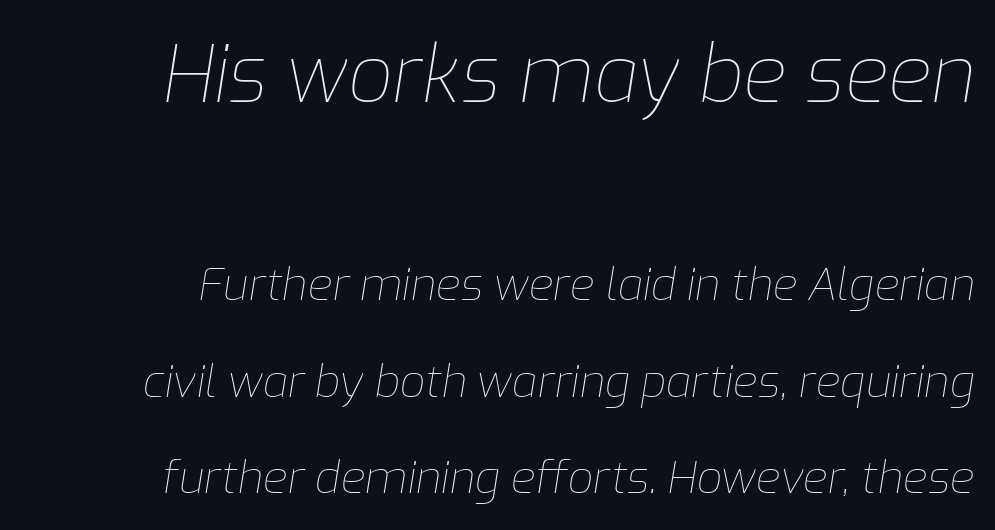
Q: Is the text bold? A: No.
Q: Is the text italic (slanted)? A: Yes, it leans right by about 9 degrees.
Q: Is the text underlined? A: No.
Q: Is the spacing between letters normal or unusually wide? A: Normal.
Q: Is the spacing between lines tight, normal or loose? A: Loose.
Q: Which block of text is set in a larger size, the first (top) or the second (bottom)? A: The first (top) one.
Q: Width (condensed, normal, or wide)? A: Normal.
Q: Stroke contrast? A: Low.
Q: x-height? A: Medium.
Q: Monospaced? A: No.
